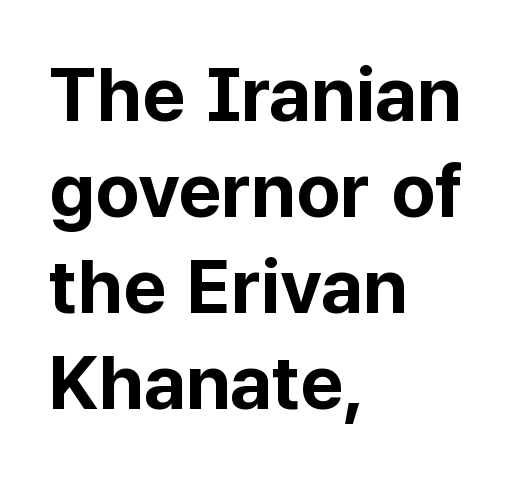
{"serif": "no", "italic": "no", "bold": "yes", "weight": "bold", "width": "normal", "stroke_contrast": "low", "x_height": "medium", "monospaced": "no", "underline": "no", "align": "left", "line_spacing": "normal", "line_spacing_ratio": 1.28, "letter_spacing": "normal", "letter_spacing_em": 0.0, "glyph_px": 75}
